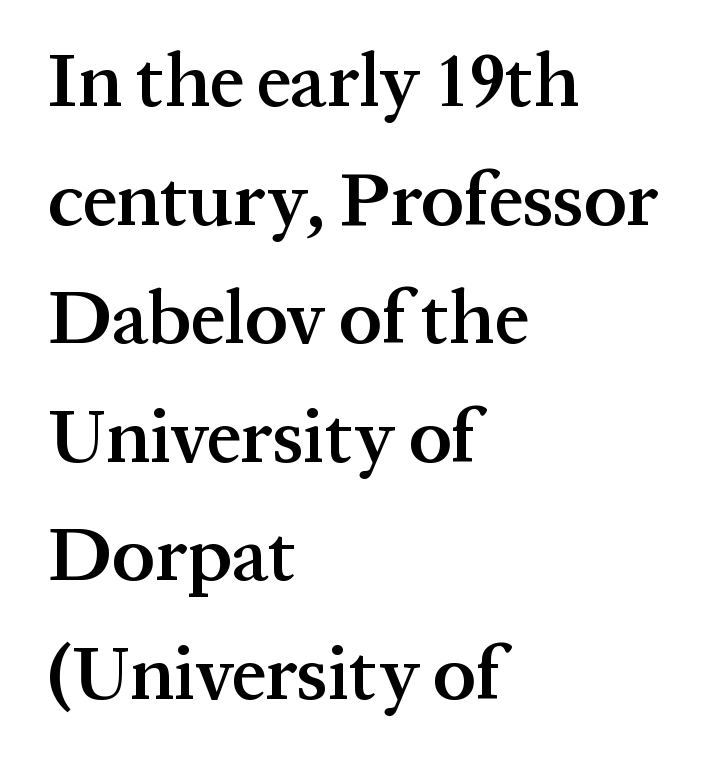
Every letter is mildly thick-stroked: semibold rather than bold. Notice how descenders clear the ascenders below comfortably — that's standard leading. The rendering shows small feet on the letterforms — a serif design. Casual observation: everything's shoved over to the left. The font's upright variant was chosen for this text. Tracking value appears to be zero — textbook default spacing.
